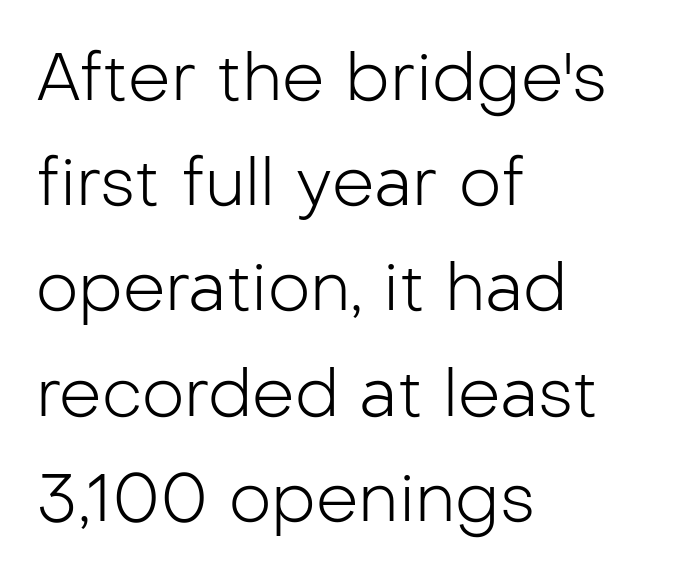
The image shows 67 px light sans-serif type, upright; set left-aligned, normal line spacing (1.57x), normal letter spacing, not underlined; low stroke contrast and a medium x-height.
